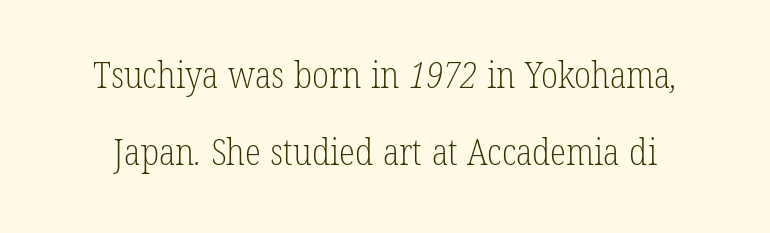
{"serif": "yes", "bold": "no", "weight": "light", "width": "condensed", "stroke_contrast": "low", "x_height": "medium", "monospaced": "no", "underline": "no", "line_spacing": "loose", "line_spacing_ratio": 2.09, "letter_spacing": "normal", "letter_spacing_em": 0.0, "glyph_px": 37}
